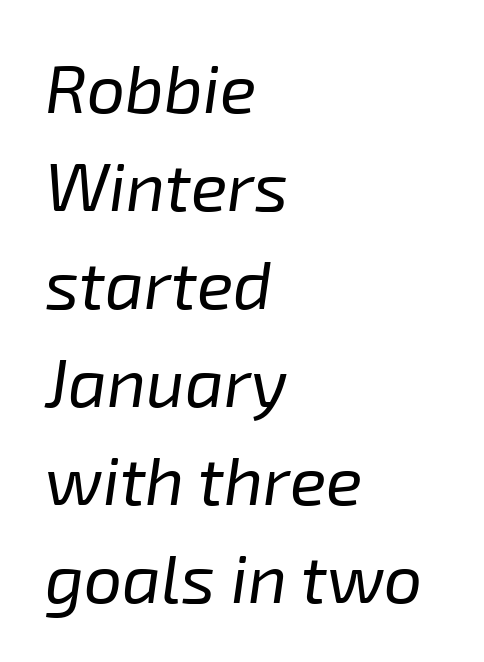
Q: Is the text bold? A: No.
Q: Is the text italic (slanted)? A: Yes, it leans right by about 8 degrees.
Q: Is the text underlined? A: No.
Q: How is the paragraph aligned? A: Left-aligned.
Q: Is the spacing between letters normal or unusually wide? A: Normal.
Q: Is the spacing between lines tight, normal or loose? A: Normal.
Q: Width (condensed, normal, or wide)? A: Normal.
Q: Stroke contrast? A: Low.
Q: x-height? A: Medium.
Q: Monospaced? A: No.
